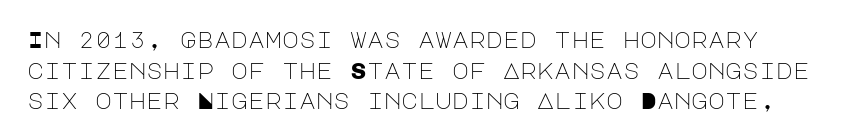
Rule under the text: the space is simply empty. A normal amount of white space separates one row of letters from the next. Stroke thickness stays within the range of a standard reading face or lighter. Characters remain perfectly vertical along every line. Short note: letters normally spaced.
